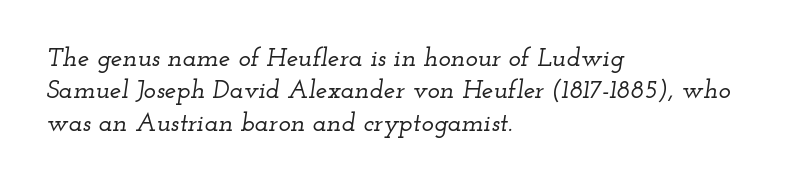
The image shows 26 px text type, italic (leaning right); set left-aligned, normal line spacing (1.25x), normal letter spacing, not underlined.
